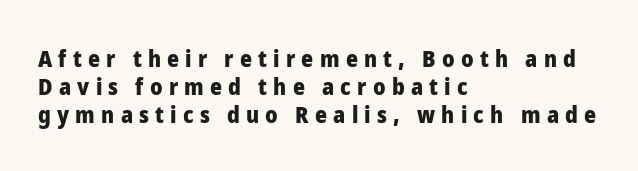
{"italic": "no", "bold": "yes", "underline": "no", "align": "left", "line_spacing_ratio": 1.22, "letter_spacing": "wide", "letter_spacing_em": 0.27, "glyph_px": 23}
